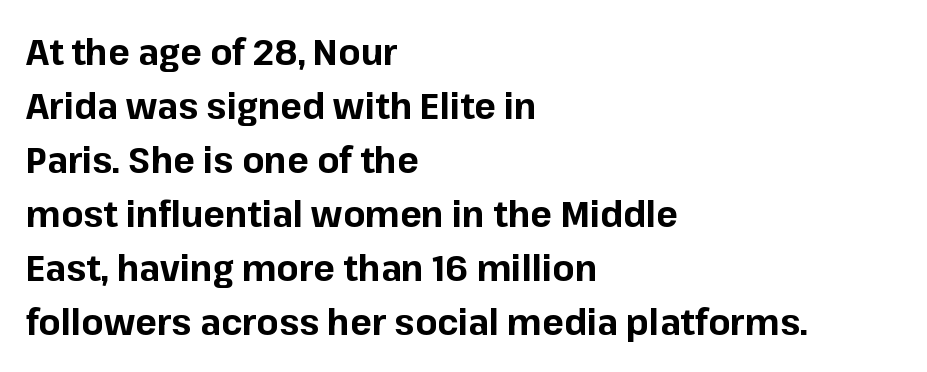
The image shows 36 px bold sans-serif type, upright; set left-aligned, normal line spacing (1.5x), normal letter spacing, not underlined; low stroke contrast and a medium x-height.
